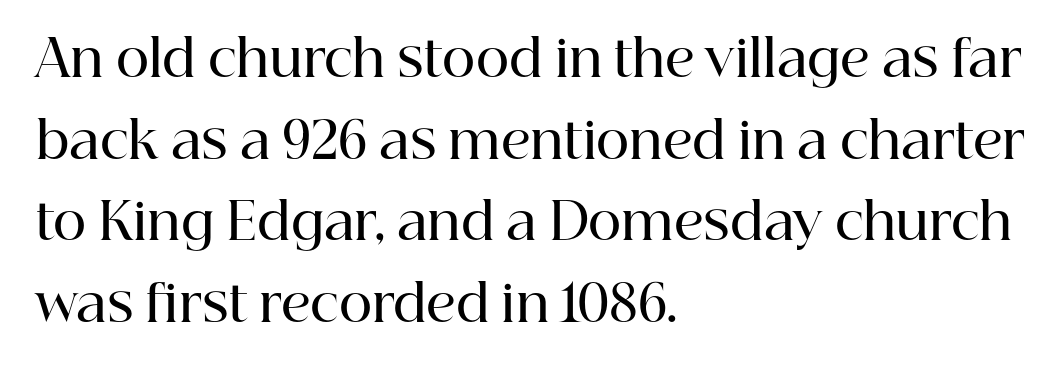
Q: Is the text bold? A: Semi-bold.
Q: Is the text italic (slanted)? A: No, it is upright.
Q: Is the typeface a serif or a sans-serif typeface? A: Serif.
Q: Is the text underlined? A: No.
Q: How is the paragraph aligned? A: Left-aligned.
Q: Is the spacing between letters normal or unusually wide? A: Normal.
Q: Is the spacing between lines tight, normal or loose? A: Normal.
Q: Width (condensed, normal, or wide)? A: Normal.
Q: Stroke contrast? A: High.
Q: x-height? A: Medium.
Q: Monospaced? A: No.
